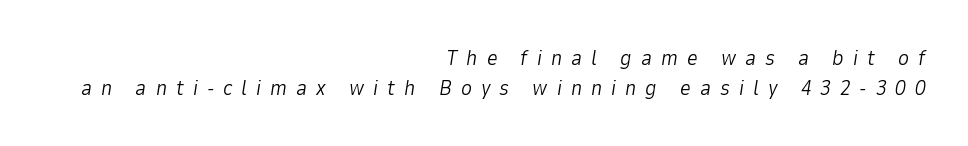
The image shows 21 px text type, italic (leaning right); set right-aligned, normal line spacing (1.42x), unusually wide letter spacing (+0.43 em), not underlined.
